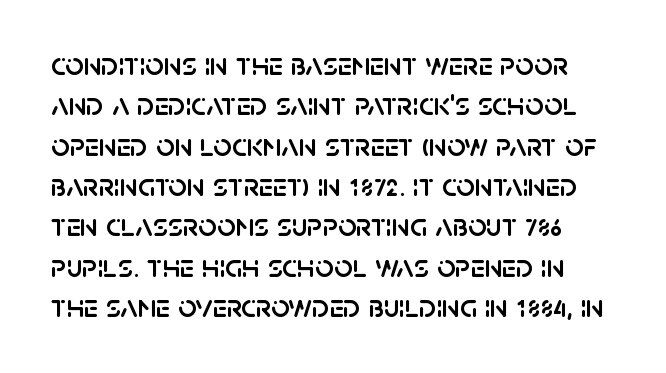
The image shows 32 px sans-serif type, upright; set normal line spacing (1.26x), normal letter spacing, not underlined; low stroke contrast and a large x-height.
